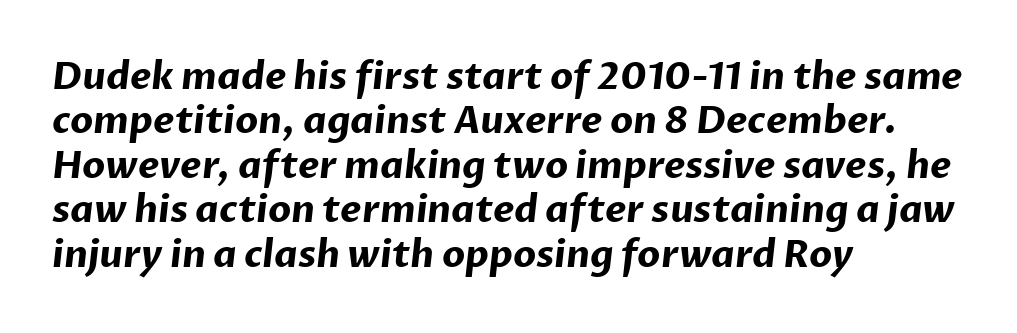
Q: Is the text bold? A: Yes.
Q: Is the typeface a serif or a sans-serif typeface? A: Sans-serif.
Q: Is the text underlined? A: No.
Q: How is the paragraph aligned? A: Left-aligned.
Q: Is the spacing between letters normal or unusually wide? A: Normal.
Q: Width (condensed, normal, or wide)? A: Normal.
Q: Stroke contrast? A: Low.
Q: x-height? A: Medium.
Q: Monospaced? A: No.
